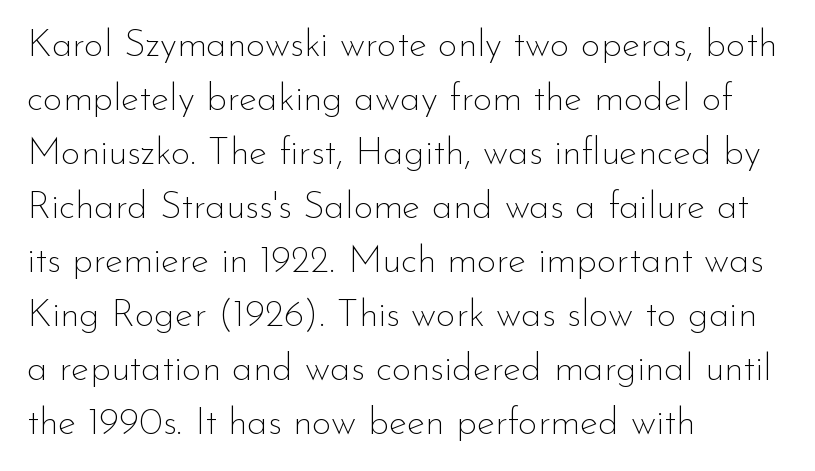
Q: Is the text bold? A: No.
Q: Is the text italic (slanted)? A: No, it is upright.
Q: Is the typeface a serif or a sans-serif typeface? A: Sans-serif.
Q: Is the text underlined? A: No.
Q: How is the paragraph aligned? A: Left-aligned.
Q: Is the spacing between letters normal or unusually wide? A: Normal.
Q: Is the spacing between lines tight, normal or loose? A: Normal.
Q: Width (condensed, normal, or wide)? A: Normal.
Q: Stroke contrast? A: Low.
Q: x-height? A: Small.
Q: Monospaced? A: No.
